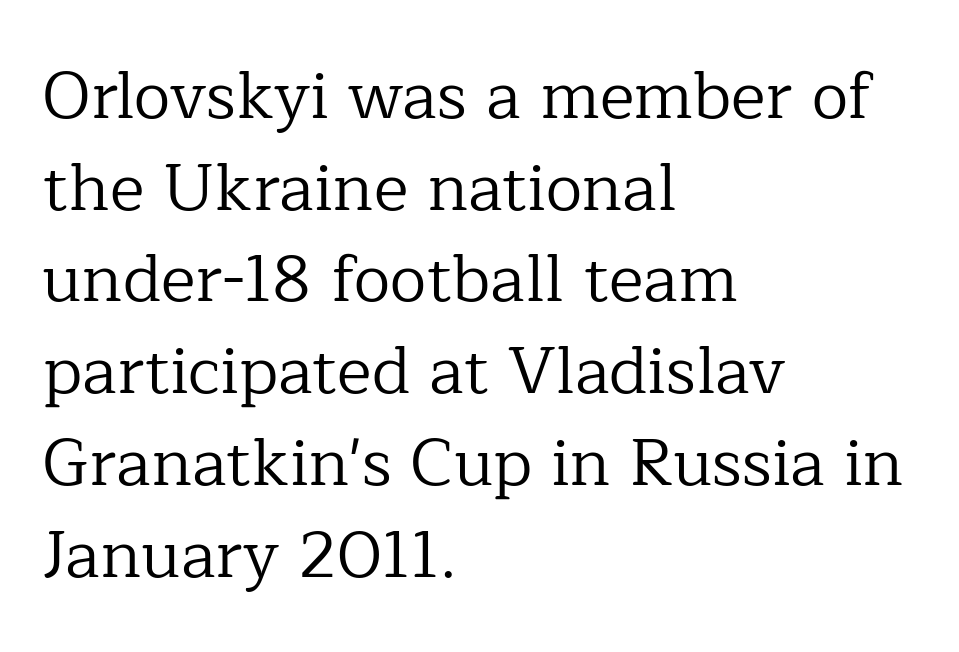
The image shows 66 px regular-weight serif type, upright; set left-aligned, normal line spacing (1.39x), normal letter spacing, not underlined; low stroke contrast and a medium x-height.
